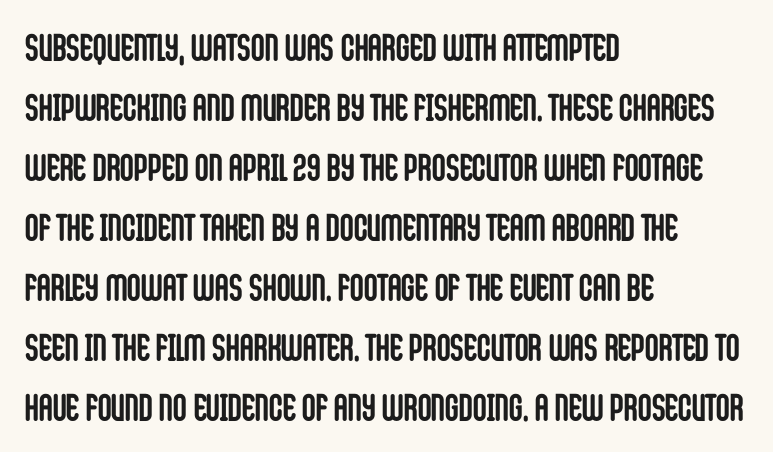
The passage shown is typed in a proportional face where columns would drift. The ragged edge is on the right, which tells us the setting is flush left. Each row of text sits above clean, open space. This sample uses a sans-serif face. A typesetter would call this leading conventional body-copy spacing. Caption: standard tracking, unaltered.
